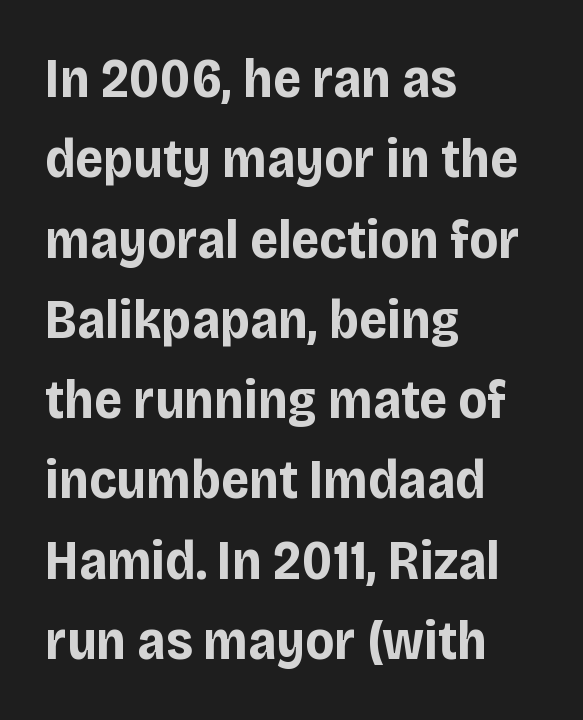
The typeface chosen for these lines omits serifs. Do the characters align in a grid? No, the font is proportional. Characters follow at the spacing the type designer built in. Heft: maximum for text — a bold.
